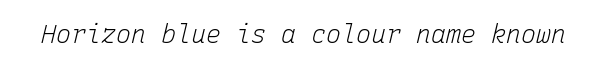
Honestly, the letter spacing is just normal — you wouldn't notice it. The baseline area is clear. Observe the lean: these are italic letterforms. Vertical stems look standard width or narrower in stroke.
